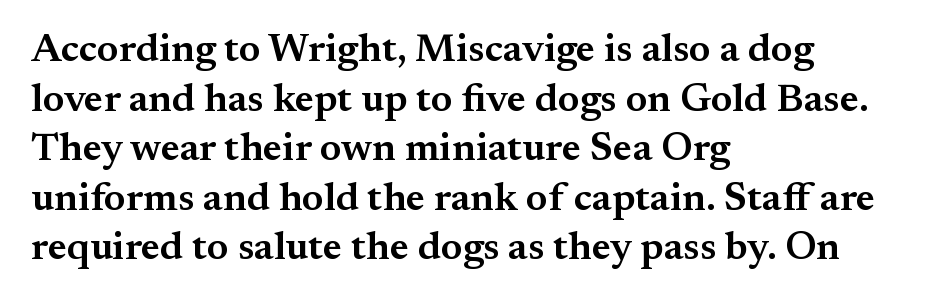
The image shows 40 px semibold serif type, upright; set left-aligned, line spacing 1.24x, normal letter spacing, not underlined; medium stroke contrast and a small x-height.
